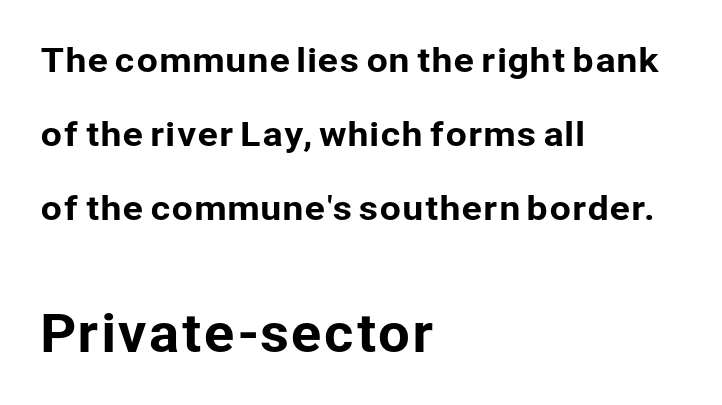
{"serif": "no", "italic": "no", "width": "normal", "stroke_contrast": "low", "x_height": "medium", "monospaced": "no", "underline": "no", "align": "left", "line_spacing": "loose", "line_spacing_ratio": 2.18, "letter_spacing": "normal", "letter_spacing_em": 0.0, "larger_block": "second", "size_ratio": 1.5, "glyph_px": 51}
